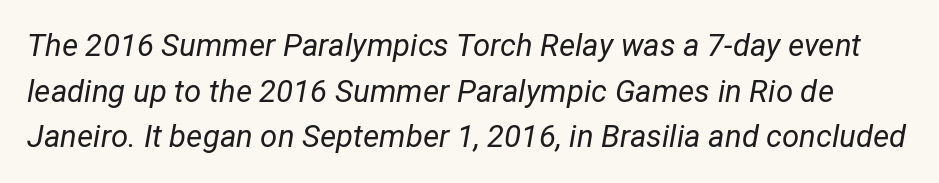
{"italic": "yes", "lean": "right", "slant_degrees": 12, "bold": "no", "weight": "regular", "width": "normal", "stroke_contrast": "low", "x_height": "medium", "monospaced": "no", "underline": "no", "line_spacing": "normal", "line_spacing_ratio": 1.47, "letter_spacing": "normal", "letter_spacing_em": 0.0, "glyph_px": 31}
